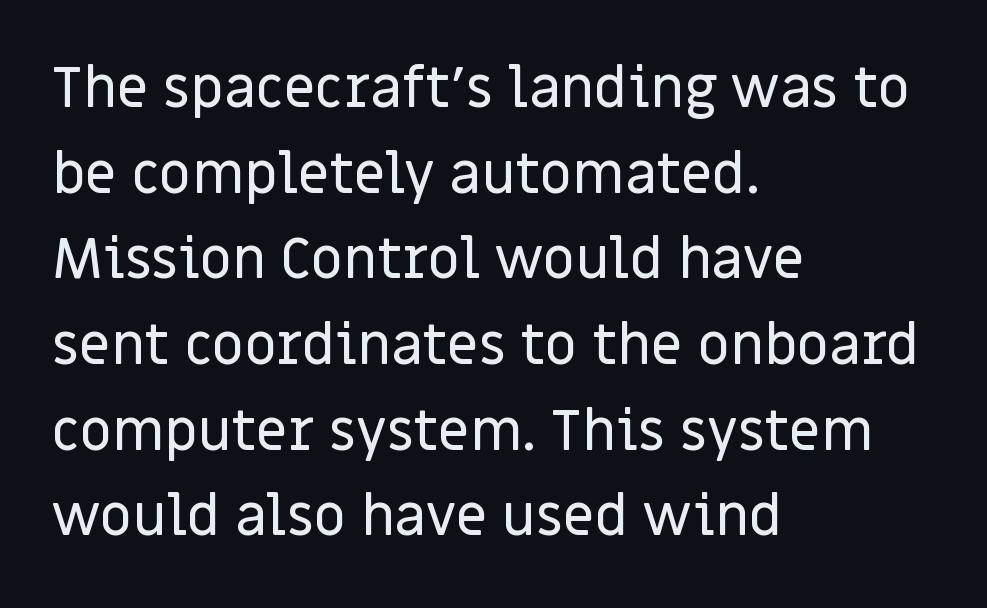
{"serif": "no", "italic": "no", "width": "normal", "stroke_contrast": "low", "x_height": "large", "monospaced": "no", "underline": "no", "align": "left", "line_spacing": "normal", "line_spacing_ratio": 1.53, "letter_spacing": "normal", "letter_spacing_em": 0.0, "glyph_px": 56}
